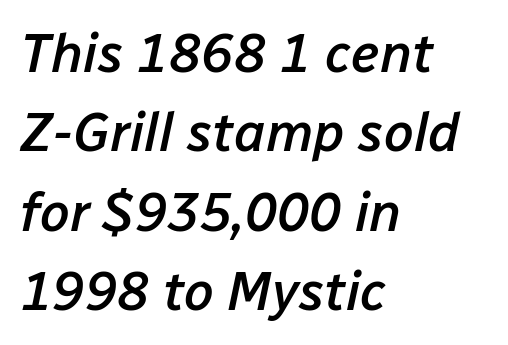
Q: Is the text bold? A: Semi-bold.
Q: Is the text italic (slanted)? A: Yes, it leans right by about 12 degrees.
Q: Is the text underlined? A: No.
Q: How is the paragraph aligned? A: Left-aligned.
Q: Is the spacing between letters normal or unusually wide? A: Normal.
Q: Is the spacing between lines tight, normal or loose? A: Normal.
Q: Width (condensed, normal, or wide)? A: Normal.
Q: Stroke contrast? A: Low.
Q: x-height? A: Medium.
Q: Monospaced? A: No.
